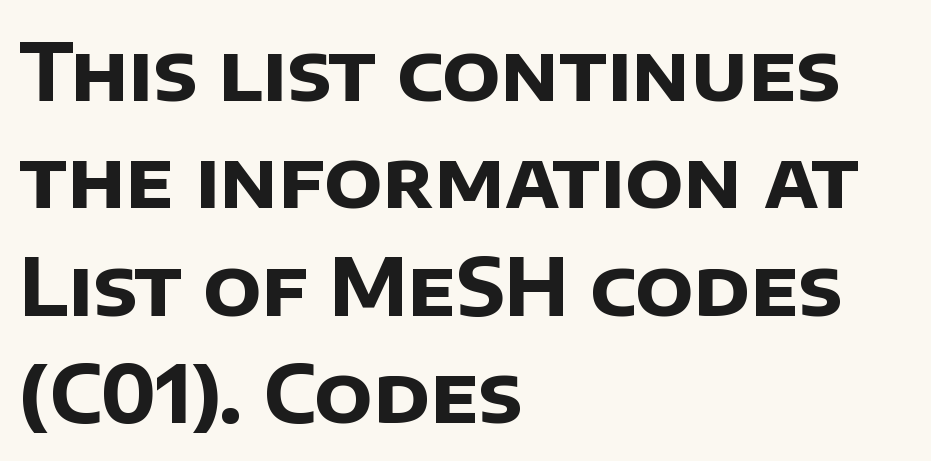
The image shows 79 px bold sans-serif type; set left-aligned, normal line spacing (1.36x), normal letter spacing, not underlined; low stroke contrast and a large x-height.
